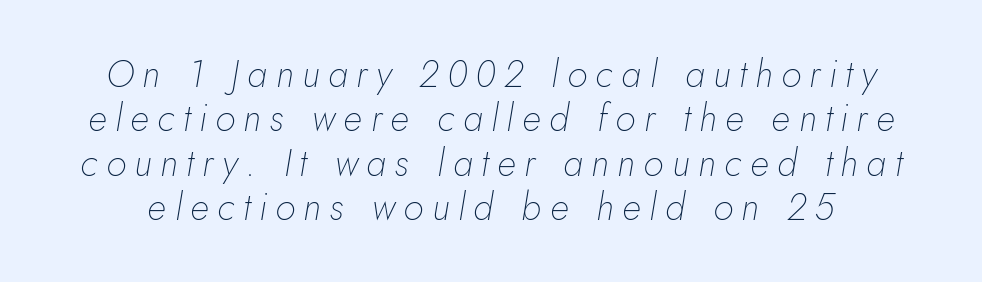
{"italic": "yes", "lean": "right", "slant_degrees": 5, "bold": "no", "weight": "thin", "width": "normal", "stroke_contrast": "low", "x_height": "small", "monospaced": "no", "underline": "no", "line_spacing_ratio": 1.2, "letter_spacing": "wide", "letter_spacing_em": 0.23, "glyph_px": 37}
